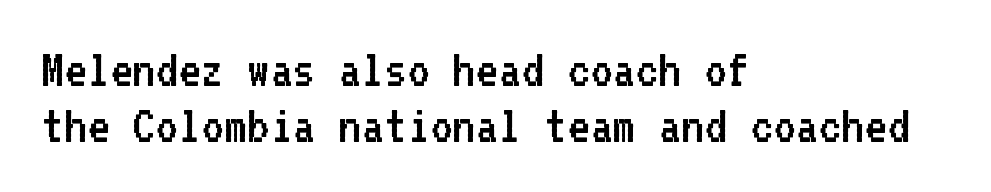
The image shows 55 px regular-weight sans-serif type, upright, monospaced; set left-aligned, tight line spacing (1.02x), normal letter spacing, not underlined; low stroke contrast and a medium x-height.
